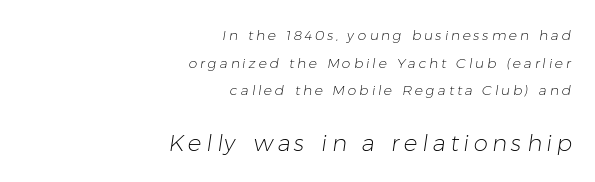
The image shows 23 px text type; set right-aligned, loose line spacing (1.98x), unusually wide letter spacing (+0.2 em), not underlined; the second (bottom) block is 1.64x larger.
